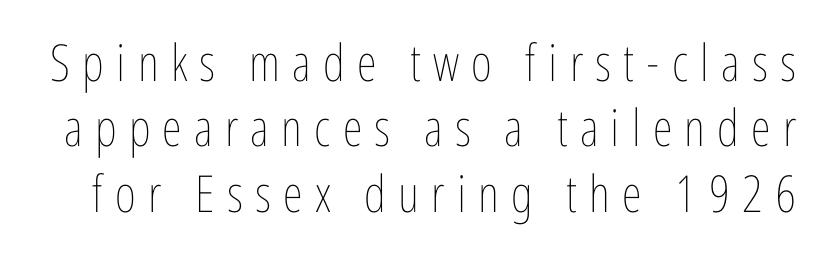
Ink coverage per letter is moderate at most. Is there any slant? The stems are plumb. This rendering features lettering with no underline. Varying glyph widths throughout — classic text-font behaviour.
